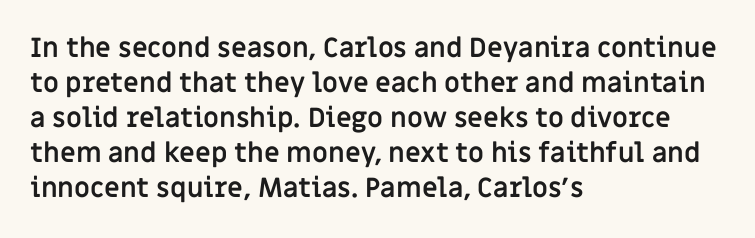
Is there much room between lines? A standard amount, neither cramped nor airy. Emphasis by weight is at full strength: bold. Each word holds together tightly as a unit, with standard inter-letter gaps. Rule under the text: the space is simply empty. Style check: upright. Does the copy run flush right? No — it runs flush left.
